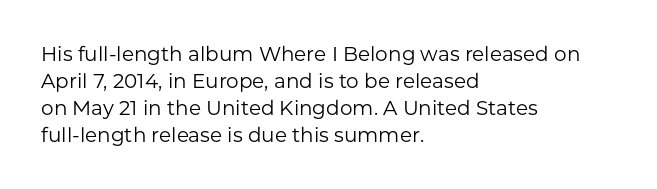
This sample uses an upright cut, with every glyph sitting square on the baseline. Reading down the column, the eye jumps a familiar distance to each next line. The horizontal fit of the characters is conventional and even. This is not heavy type; no bold has been used.
